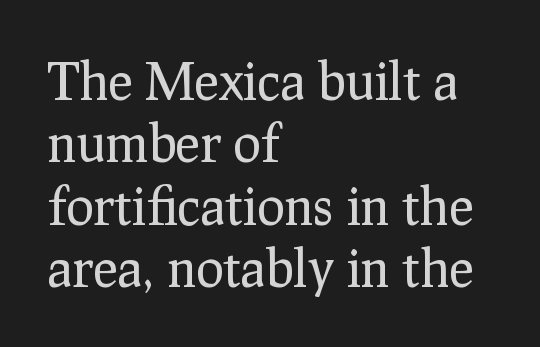
{"serif": "yes", "italic": "no", "bold": "no", "weight": "regular", "width": "normal", "stroke_contrast": "low", "x_height": "medium", "monospaced": "no", "underline": "no", "align": "left", "line_spacing_ratio": 1.2, "letter_spacing": "normal", "letter_spacing_em": 0.0, "glyph_px": 52}
